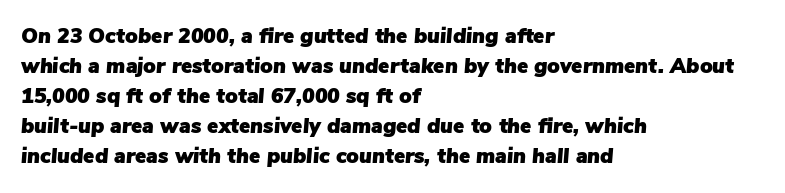
{"italic": "yes", "lean": "right", "slant_degrees": 5, "underline": "no", "align": "left", "line_spacing": "normal", "line_spacing_ratio": 1.43, "letter_spacing": "normal", "letter_spacing_em": 0.0, "glyph_px": 21}
